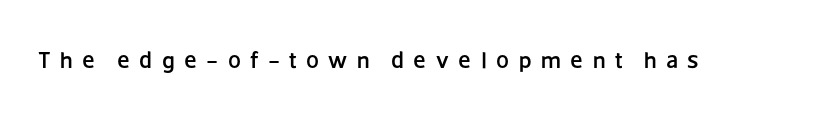
The words here are not underlined. Here the glyphs are tracked loosely, breaking word shapes into spaced letters. Italic: no, the glyphs are upright roman.
